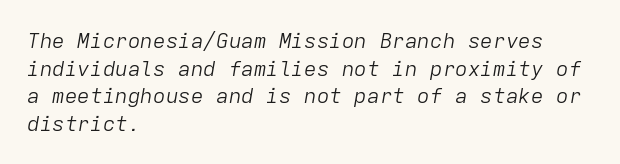
These lines are set flush left with a ragged right edge. The vertical gap from one line to the next is medium. You could call the tracking neutral — neither tight nor loose. Beneath every word, the page is bare.
